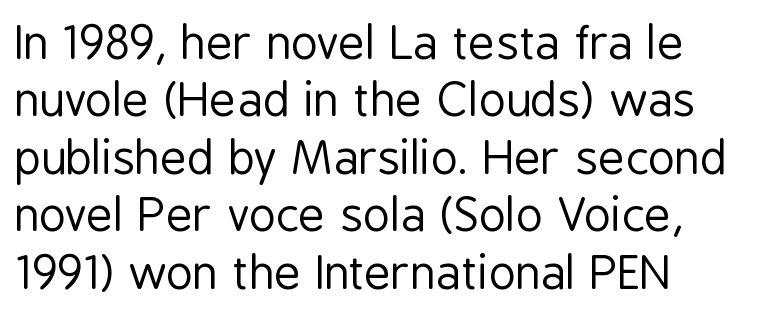
The image shows 46 px regular-weight, condensed sans-serif type, upright; set normal line spacing (1.25x), normal letter spacing, not underlined; low stroke contrast and a medium x-height.
